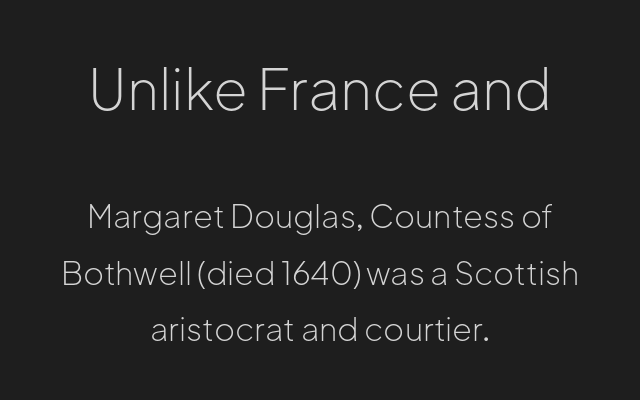
Q: Is the text bold? A: No.
Q: Is the text italic (slanted)? A: No, it is upright.
Q: Is the typeface a serif or a sans-serif typeface? A: Sans-serif.
Q: Is the text underlined? A: No.
Q: How is the paragraph aligned? A: Centered.
Q: Is the spacing between letters normal or unusually wide? A: Normal.
Q: Which block of text is set in a larger size, the first (top) or the second (bottom)? A: The first (top) one.
Q: Width (condensed, normal, or wide)? A: Normal.
Q: Stroke contrast? A: Low.
Q: x-height? A: Medium.
Q: Monospaced? A: No.
